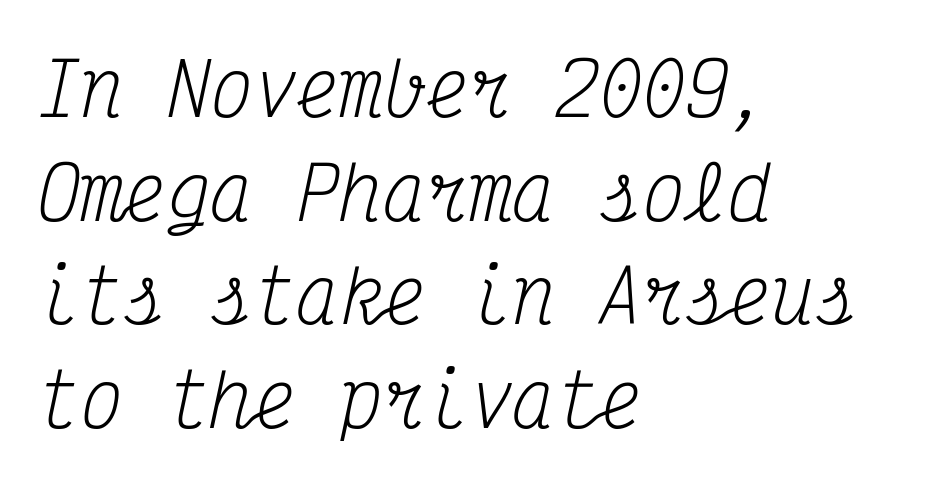
{"serif": "yes", "italic": "yes", "lean": "right", "slant_degrees": 12, "bold": "no", "weight": "regular", "width": "condensed", "stroke_contrast": "medium", "x_height": "medium", "monospaced": "yes", "underline": "no", "align": "left", "line_spacing": "normal", "line_spacing_ratio": 1.44, "letter_spacing": "normal", "letter_spacing_em": 0.0, "glyph_px": 72}
